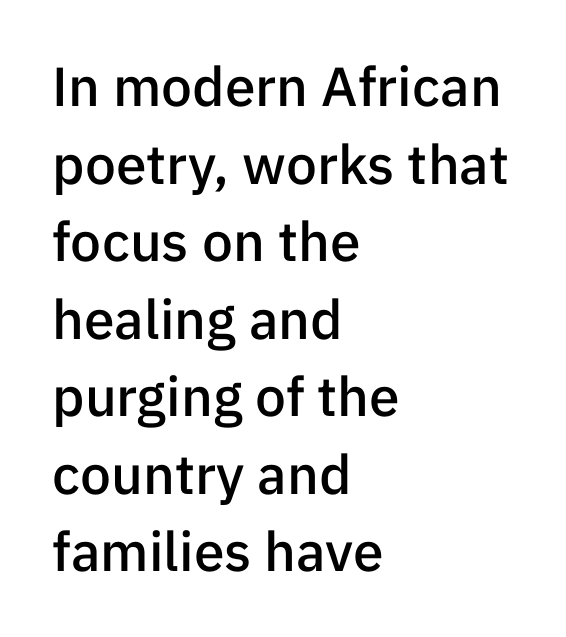
Q: Is the text bold? A: Semi-bold.
Q: Is the text italic (slanted)? A: No, it is upright.
Q: Is the typeface a serif or a sans-serif typeface? A: Sans-serif.
Q: Is the text underlined? A: No.
Q: How is the paragraph aligned? A: Left-aligned.
Q: Is the spacing between letters normal or unusually wide? A: Normal.
Q: Is the spacing between lines tight, normal or loose? A: Normal.
Q: Width (condensed, normal, or wide)? A: Normal.
Q: Stroke contrast? A: Low.
Q: x-height? A: Medium.
Q: Monospaced? A: No.
